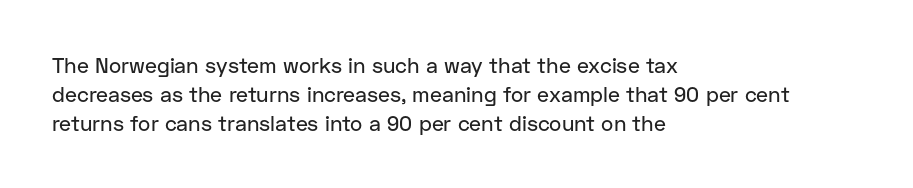
{"italic": "no", "underline": "no", "align": "left", "line_spacing": "normal", "line_spacing_ratio": 1.37, "letter_spacing": "normal", "letter_spacing_em": 0.0, "glyph_px": 21}
